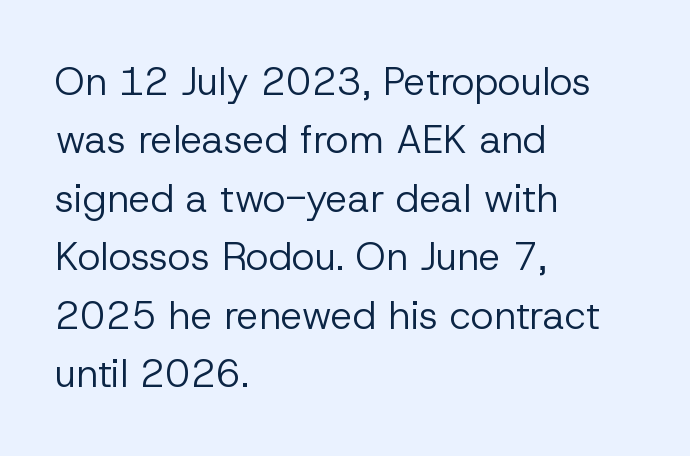
Spacing between characters is what you'd get straight out of the box. Stems and bowls with no extra thickness — not bold. Note the varied advance widths — an 'i' is clearly narrower than an 'm'. The words here are not underlined. Typographically, this falls in the sans-serif category. Horizontal bands of white between lines are of average thickness.
